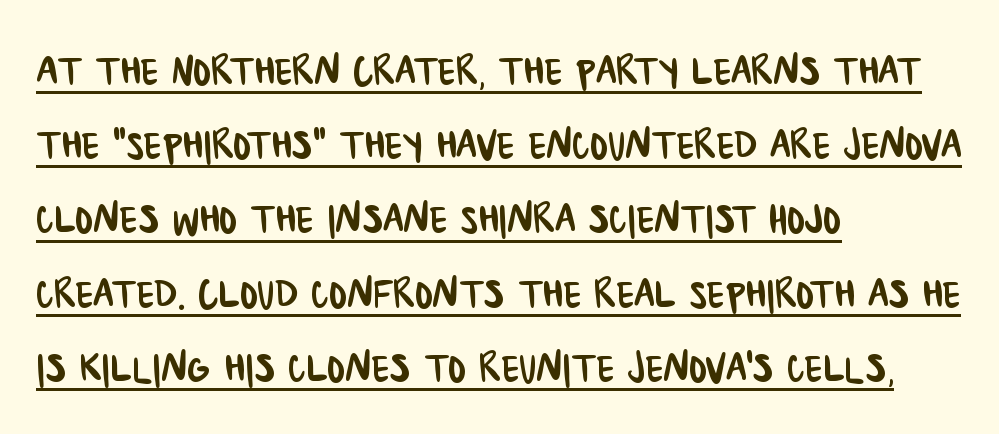
The glyphs are accompanied by a horizontal stroke just below them. Inter-character spacing is left at the font's built-in metrics. Each line starts at the same left margin while the right side varies. Nothing sits at the stroke ends, so this counts as sans-serif. The line-height multiplier appears to be the usual default.
